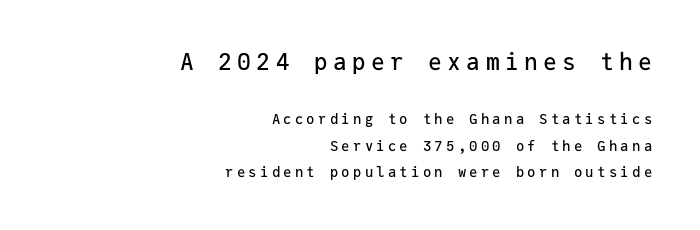
The image shows 23 px text type, upright; set right-aligned, loose line spacing (1.9x), unusually wide letter spacing (+0.23 em), not underlined; the first (top) block is 1.64x larger.
